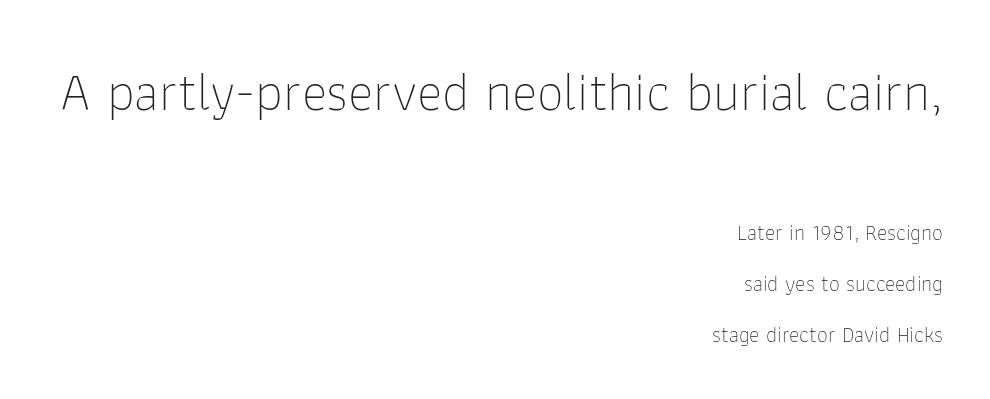
The image shows 54 px thin sans-serif type, upright; set right-aligned, loose line spacing (2.3x), normal letter spacing, not underlined; the first (top) block is 2.45x larger; low stroke contrast and a medium x-height.
